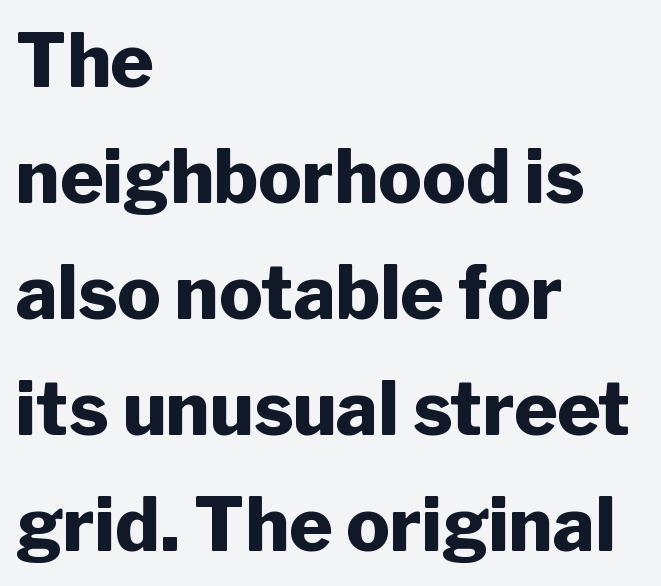
Q: Is the text bold? A: Yes.
Q: Is the text italic (slanted)? A: No, it is upright.
Q: Is the typeface a serif or a sans-serif typeface? A: Sans-serif.
Q: Is the text underlined? A: No.
Q: How is the paragraph aligned? A: Left-aligned.
Q: Is the spacing between letters normal or unusually wide? A: Normal.
Q: Is the spacing between lines tight, normal or loose? A: Normal.
Q: Width (condensed, normal, or wide)? A: Normal.
Q: Stroke contrast? A: Low.
Q: x-height? A: Medium.
Q: Monospaced? A: No.
